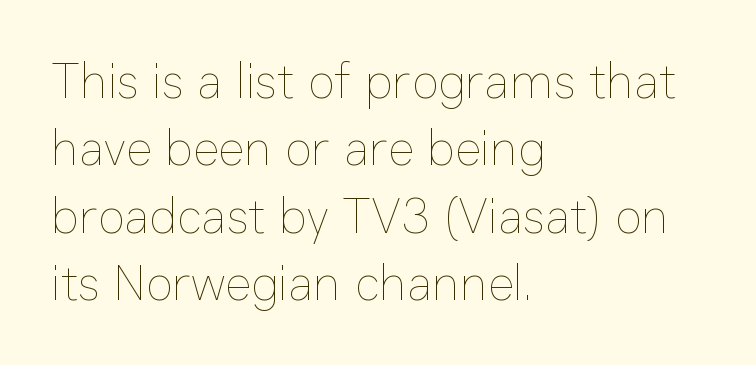
The image shows 50 px thin type, upright; set left-aligned, normal line spacing (1.35x), normal letter spacing, not underlined; low stroke contrast and a medium x-height.
